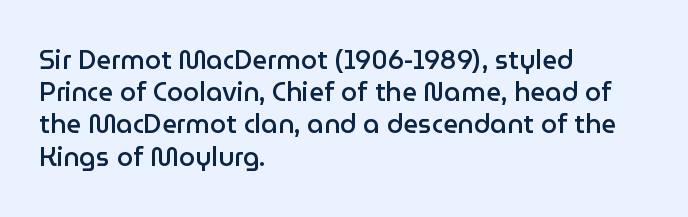
The image shows 26 px text type, upright; set left-aligned, line spacing 1.24x, normal letter spacing, not underlined.
